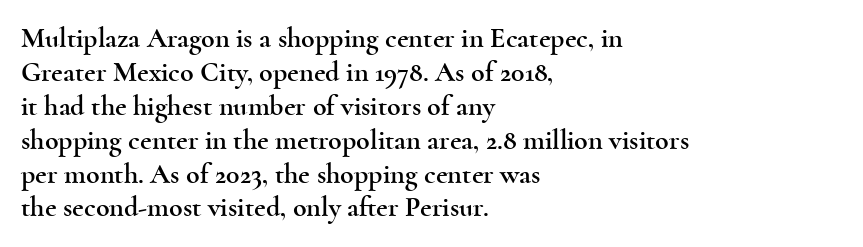
Q: Is the text italic (slanted)? A: No, it is upright.
Q: Is the typeface a serif or a sans-serif typeface? A: Serif.
Q: Is the text underlined? A: No.
Q: How is the paragraph aligned? A: Left-aligned.
Q: Is the spacing between letters normal or unusually wide? A: Normal.
Q: Width (condensed, normal, or wide)? A: Wide.
Q: x-height? A: Small.
Q: Monospaced? A: No.
